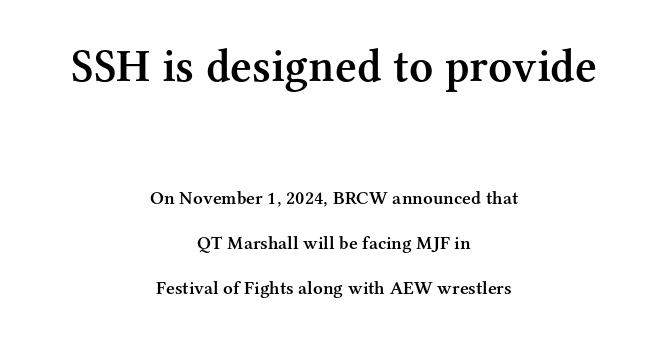
Q: Is the text bold? A: Semi-bold.
Q: Is the text italic (slanted)? A: No, it is upright.
Q: Is the typeface a serif or a sans-serif typeface? A: Serif.
Q: Is the text underlined? A: No.
Q: How is the paragraph aligned? A: Centered.
Q: Is the spacing between letters normal or unusually wide? A: Normal.
Q: Is the spacing between lines tight, normal or loose? A: Loose.
Q: Which block of text is set in a larger size, the first (top) or the second (bottom)? A: The first (top) one.
Q: Width (condensed, normal, or wide)? A: Normal.
Q: Stroke contrast? A: Medium.
Q: x-height? A: Medium.
Q: Monospaced? A: No.
